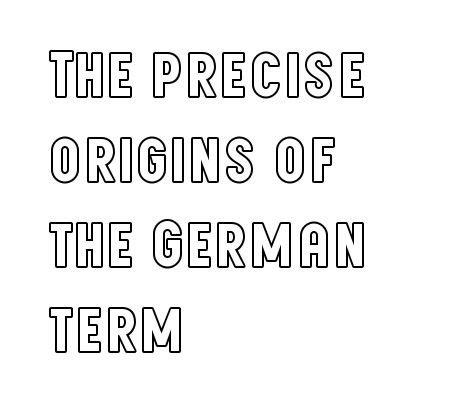
The image shows 66 px condensed type, upright; set left-aligned, normal line spacing (1.29x), normal letter spacing, not underlined; a large x-height.
